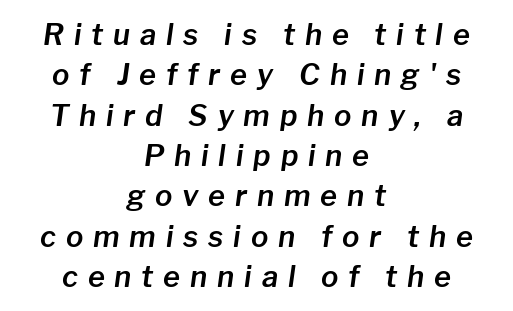
The rendering uses natural spacing where letterforms have individual widths. A centered setting, common on invitations and titles, is used for this passage. Is the letter spacing exaggerated? Yes — the characters are pushed far apart. In terms of leading, this rendering sits right in the middle. Is the type slanted? Yes — the strokes lean at a clear angle. Underline: absent.
